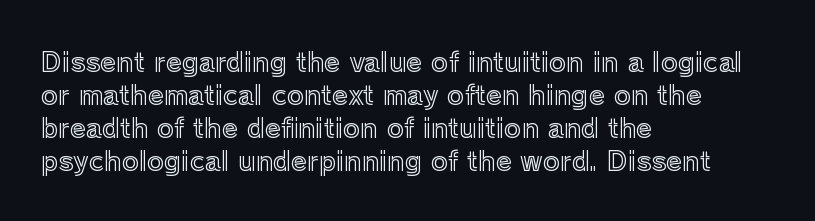
{"italic": "no", "underline": "no", "align": "left", "line_spacing": "normal", "line_spacing_ratio": 1.27, "letter_spacing": "normal", "letter_spacing_em": 0.0, "glyph_px": 26}
